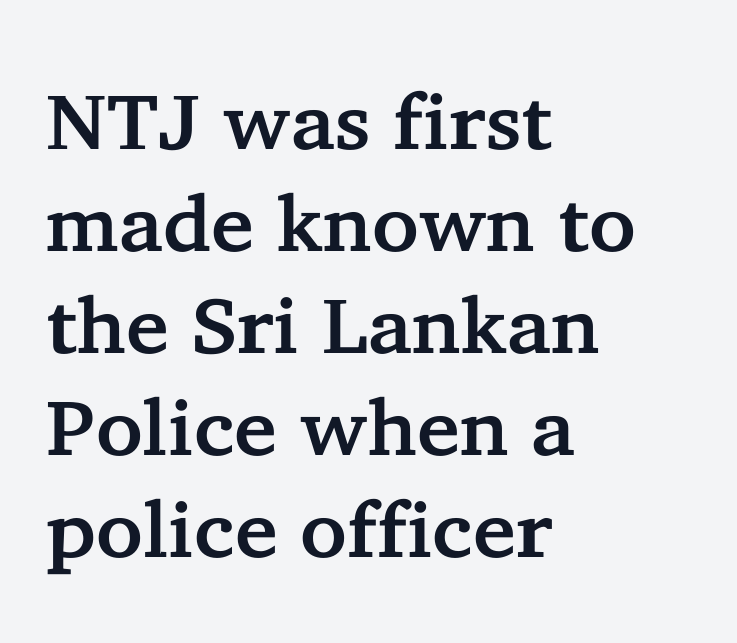
This sample is left-justified, so line endings fall wherever the words run out. Is this a fixed-width face? No — the glyphs have proportional, varying widths. I'd call this a serif setting — the letters wear small feet. These lines keep a tight, regular rhythm from letter to letter.
